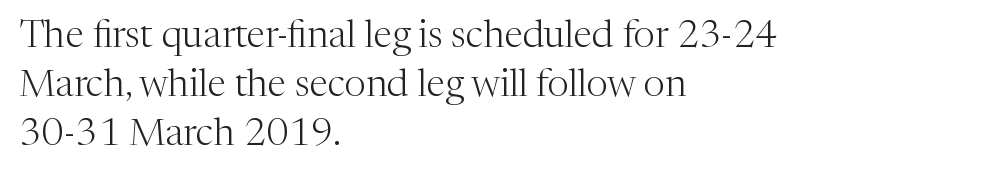
{"serif": "yes", "italic": "no", "bold": "no", "weight": "light", "width": "normal", "stroke_contrast": "medium", "x_height": "medium", "monospaced": "no", "underline": "no", "align": "left", "line_spacing": "normal", "line_spacing_ratio": 1.29, "letter_spacing": "normal", "letter_spacing_em": 0.0, "glyph_px": 38}
